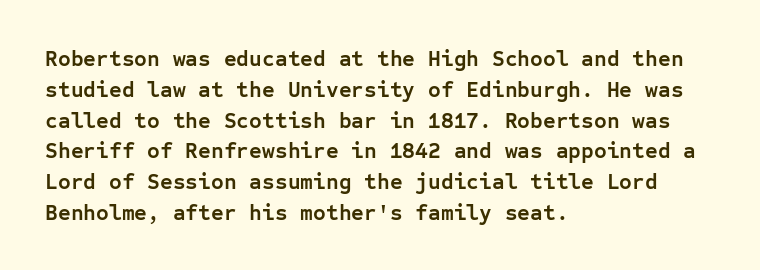
The image shows 22 px bold type, upright; set left-aligned, normal line spacing (1.4x), normal letter spacing, not underlined.
